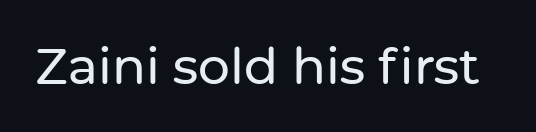
The rendering shows plain stroke endings on the letterforms — a sans-serif design. Clear beneath every line of the passage. Every character sits straight up, as roman type does. Here the designer chose a conventional face with non-uniform glyph widths. This rendering leaves character spacing at its baseline value.
